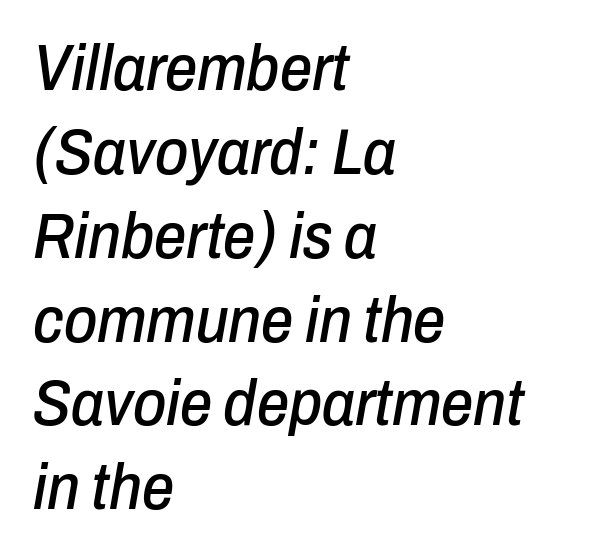
Q: Is the text italic (slanted)? A: Yes, it leans right by about 10 degrees.
Q: Is the text underlined? A: No.
Q: How is the paragraph aligned? A: Left-aligned.
Q: Is the spacing between letters normal or unusually wide? A: Normal.
Q: Is the spacing between lines tight, normal or loose? A: Normal.
Q: Width (condensed, normal, or wide)? A: Condensed.
Q: Stroke contrast? A: Low.
Q: x-height? A: Medium.
Q: Monospaced? A: No.
